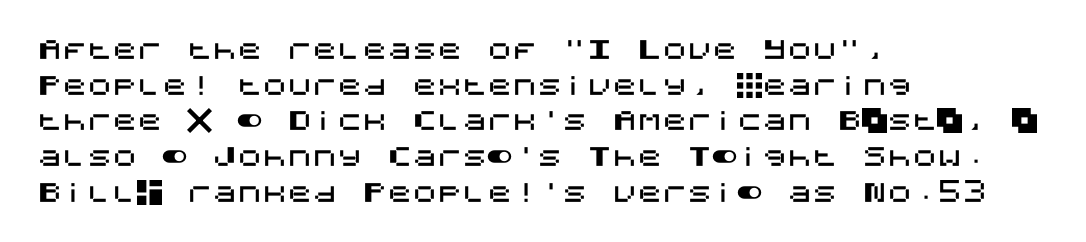
{"italic": "no", "underline": "no", "align": "left", "line_spacing": "normal", "line_spacing_ratio": 1.43, "letter_spacing": "normal", "letter_spacing_em": 0.0, "glyph_px": 25}
